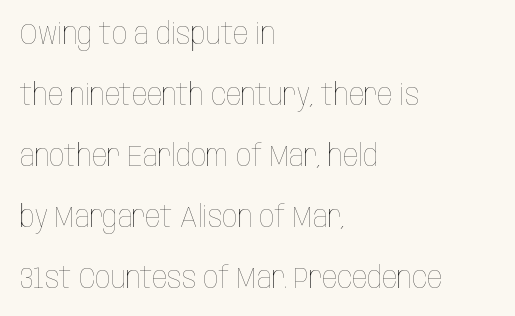
Q: Is the text bold? A: No.
Q: Is the text italic (slanted)? A: No, it is upright.
Q: Is the text underlined? A: No.
Q: How is the paragraph aligned? A: Left-aligned.
Q: Is the spacing between letters normal or unusually wide? A: Normal.
Q: Is the spacing between lines tight, normal or loose? A: Loose.
Q: Width (condensed, normal, or wide)? A: Condensed.
Q: Stroke contrast? A: Low.
Q: x-height? A: Large.
Q: Monospaced? A: No.
